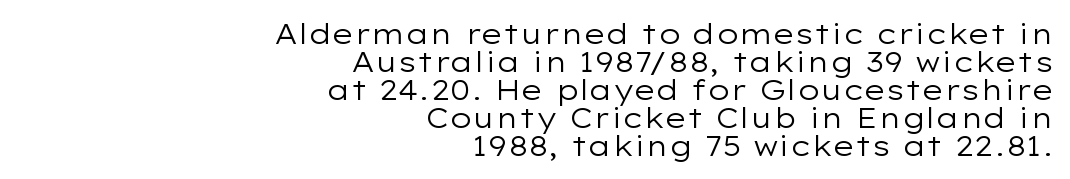
Proportional: the letters do not fall into vertical columns. What stands out about the letter spacing? Nothing — it is the standard amount. Ordinary non-slanted type is in use. How would I describe the line gaps? Narrow and economical. The typeface chosen for these lines omits serifs.
